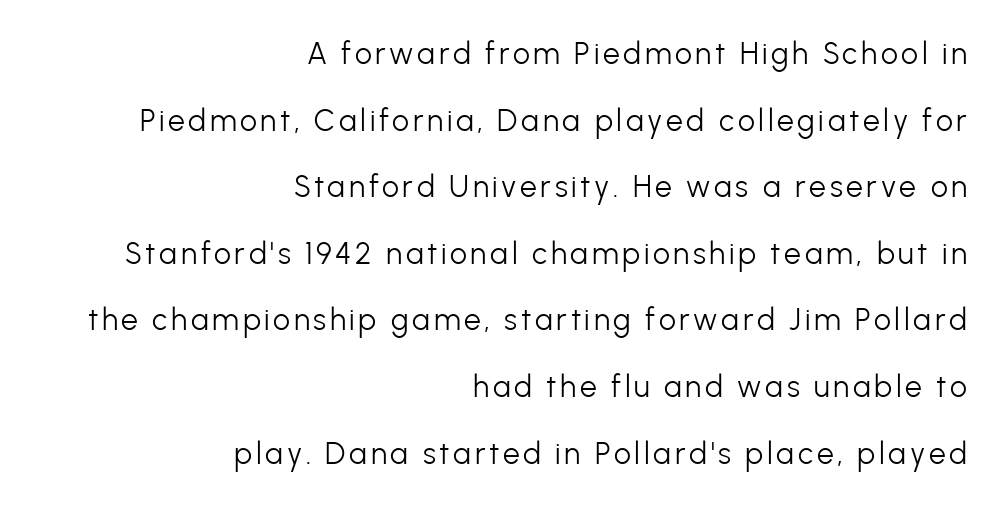
{"serif": "no", "italic": "no", "bold": "no", "weight": "light", "width": "normal", "stroke_contrast": "low", "x_height": "medium", "monospaced": "no", "underline": "no", "align": "right", "line_spacing": "loose", "line_spacing_ratio": 2.22, "glyph_px": 30}
